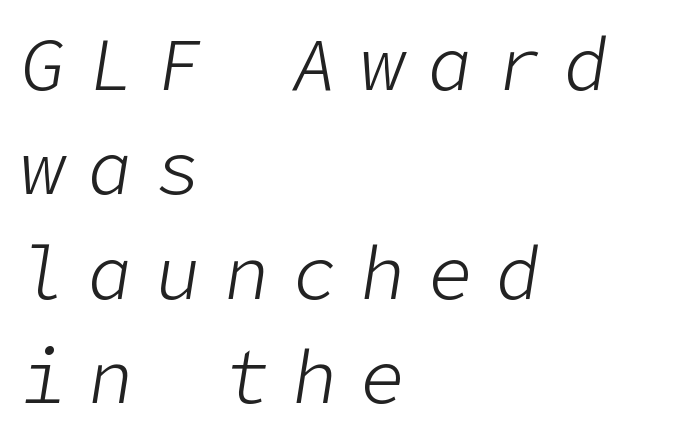
{"italic": "yes", "lean": "right", "slant_degrees": 9, "bold": "no", "weight": "light", "width": "normal", "stroke_contrast": "low", "x_height": "medium", "underline": "no", "align": "left", "line_spacing": "normal", "line_spacing_ratio": 1.41, "letter_spacing": "wide", "letter_spacing_em": 0.32, "glyph_px": 74}
